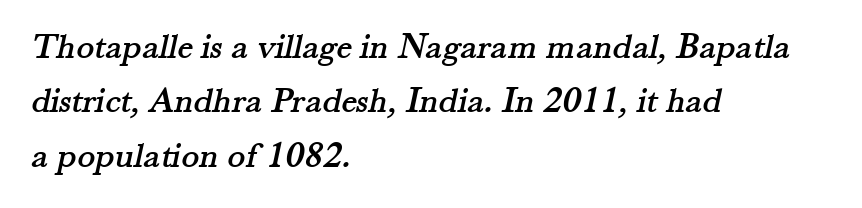
The image shows 37 px serif type; set left-aligned, normal line spacing (1.47x), normal letter spacing, not underlined; medium stroke contrast and a small x-height.
